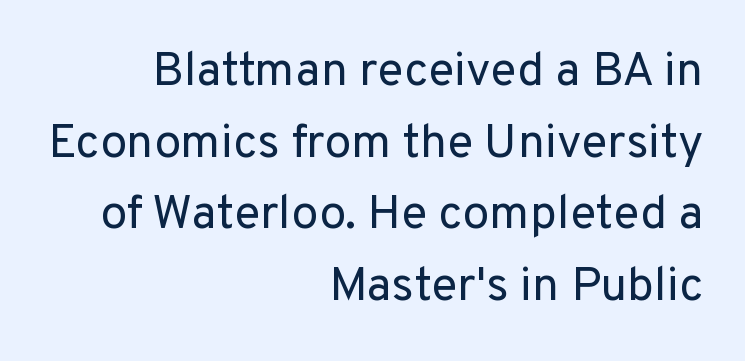
The image shows 48 px regular-weight sans-serif type, upright; set right-aligned, normal line spacing (1.49x), normal letter spacing, not underlined; low stroke contrast and a medium x-height.
